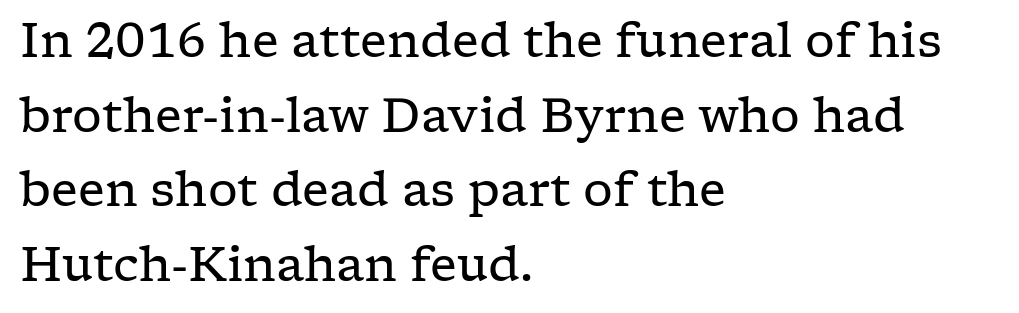
The image shows 47 px regular-weight, wide serif type, upright; set left-aligned, normal line spacing (1.59x), normal letter spacing, not underlined; low stroke contrast and a medium x-height.
